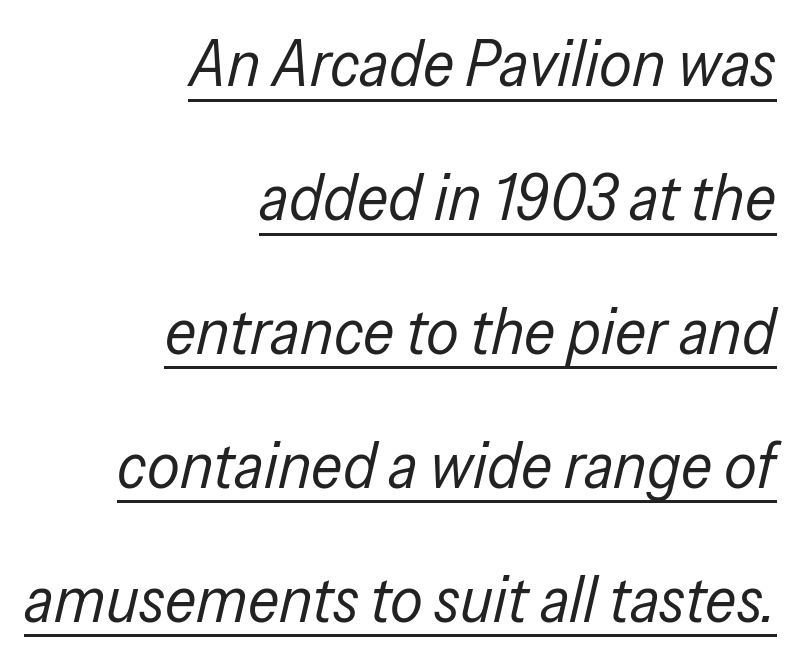
{"italic": "yes", "lean": "right", "slant_degrees": 13, "bold": "no", "weight": "regular", "width": "condensed", "stroke_contrast": "low", "x_height": "medium", "monospaced": "no", "underline": "yes", "align": "right", "line_spacing": "loose", "line_spacing_ratio": 2.06, "letter_spacing": "normal", "letter_spacing_em": 0.0, "glyph_px": 65}
